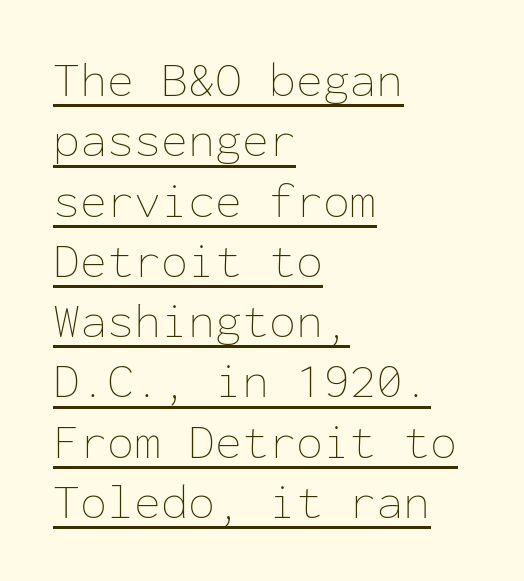
{"italic": "no", "bold": "no", "weight": "thin", "width": "normal", "stroke_contrast": "low", "x_height": "medium", "monospaced": "yes", "underline": "yes", "align": "left", "line_spacing_ratio": 1.23, "letter_spacing": "normal", "letter_spacing_em": 0.0, "glyph_px": 49}
